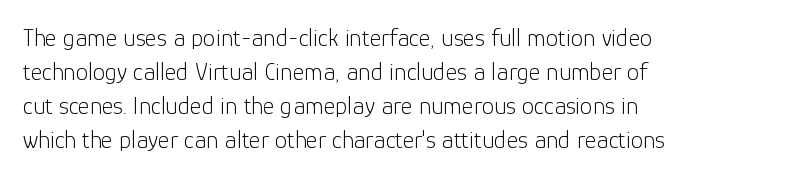
{"italic": "no", "bold": "no", "underline": "no", "align": "left", "line_spacing": "normal", "line_spacing_ratio": 1.36, "letter_spacing": "normal", "letter_spacing_em": 0.0, "glyph_px": 25}
